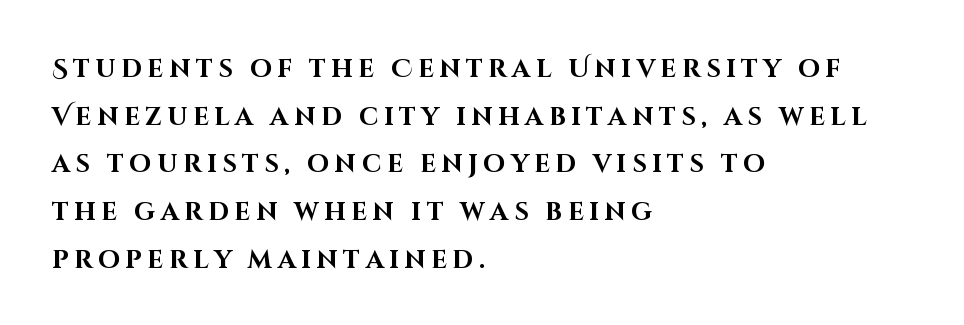
The image shows 25 px bold type, upright; set left-aligned, loose line spacing (1.91x), unusually wide letter spacing (+0.22 em), not underlined.
